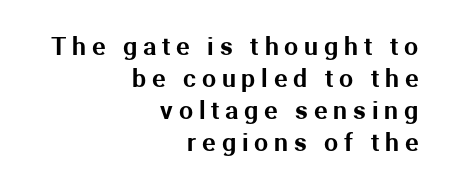
Q: Is the text italic (slanted)? A: No, it is upright.
Q: Is the text underlined? A: No.
Q: How is the paragraph aligned? A: Right-aligned.
Q: Is the spacing between letters normal or unusually wide? A: Unusually wide.
Q: Is the spacing between lines tight, normal or loose? A: Normal.
